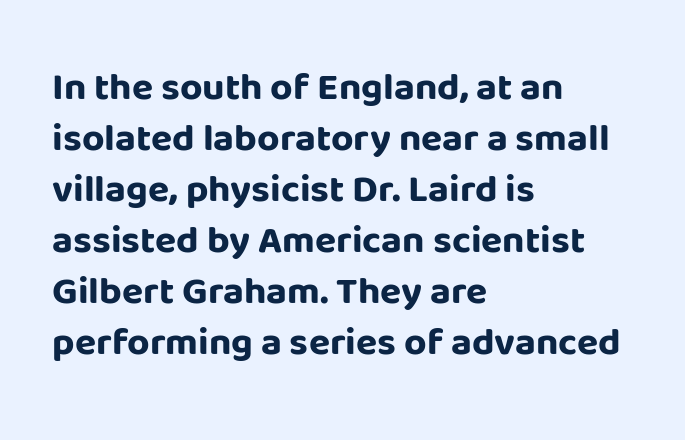
Q: Is the text bold? A: Yes.
Q: Is the text italic (slanted)? A: No, it is upright.
Q: Is the typeface a serif or a sans-serif typeface? A: Sans-serif.
Q: Is the text underlined? A: No.
Q: How is the paragraph aligned? A: Left-aligned.
Q: Is the spacing between letters normal or unusually wide? A: Normal.
Q: Is the spacing between lines tight, normal or loose? A: Normal.
Q: Width (condensed, normal, or wide)? A: Normal.
Q: Stroke contrast? A: Low.
Q: x-height? A: Large.
Q: Monospaced? A: No.
